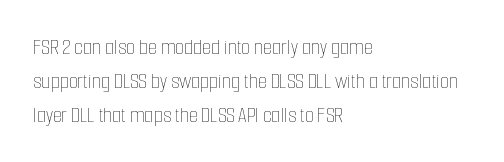
The image shows 23 px text type, upright; set left-aligned, normal line spacing (1.47x), normal letter spacing, not underlined.
